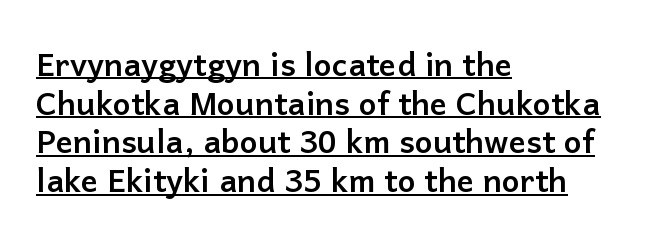
Q: Is the text bold? A: Yes.
Q: Is the text italic (slanted)? A: No, it is upright.
Q: Is the typeface a serif or a sans-serif typeface? A: Sans-serif.
Q: Is the text underlined? A: Yes.
Q: How is the paragraph aligned? A: Left-aligned.
Q: Is the spacing between letters normal or unusually wide? A: Normal.
Q: Width (condensed, normal, or wide)? A: Normal.
Q: Stroke contrast? A: Low.
Q: x-height? A: Medium.
Q: Monospaced? A: No.
